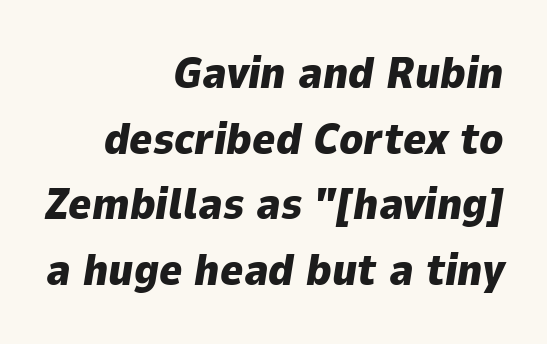
The image shows 44 px heavy type, italic (leaning right); set right-aligned, normal line spacing (1.49x), normal letter spacing, not underlined; low stroke contrast and a medium x-height.
